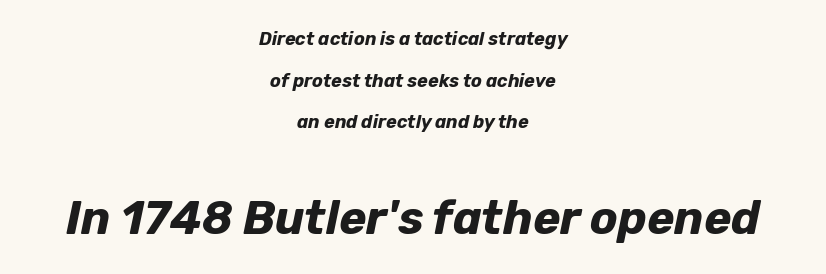
{"italic": "yes", "lean": "right", "slant_degrees": 12, "bold": "yes", "weight": "bold", "width": "normal", "stroke_contrast": "low", "x_height": "medium", "monospaced": "no", "underline": "no", "align": "center", "line_spacing": "loose", "line_spacing_ratio": 2.31, "letter_spacing": "normal", "letter_spacing_em": 0.0, "larger_block": "second", "size_ratio": 2.56, "glyph_px": 46}
